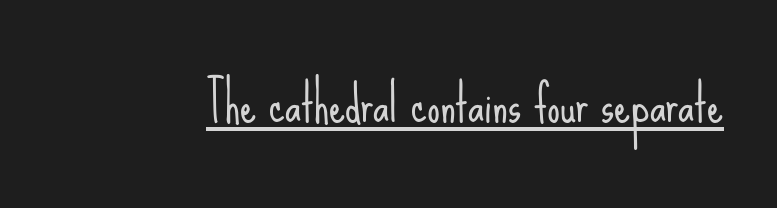
{"serif": "no", "italic": "no", "bold": "no", "weight": "light", "width": "condensed", "stroke_contrast": "low", "x_height": "small", "monospaced": "no", "underline": "yes", "letter_spacing": "normal", "letter_spacing_em": 0.0, "glyph_px": 51}
